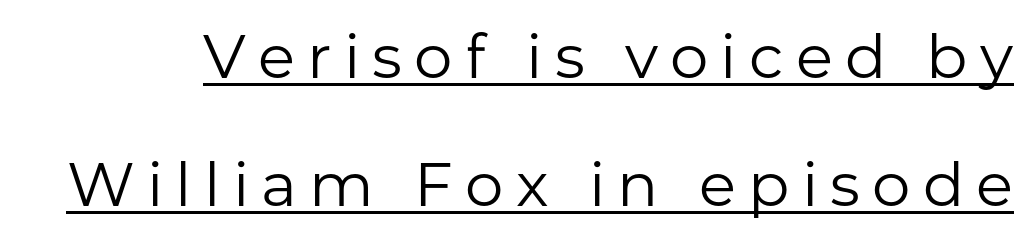
Q: Is the text bold? A: No.
Q: Is the text italic (slanted)? A: No, it is upright.
Q: Is the typeface a serif or a sans-serif typeface? A: Sans-serif.
Q: Is the text underlined? A: Yes.
Q: Is the spacing between letters normal or unusually wide? A: Unusually wide.
Q: Is the spacing between lines tight, normal or loose? A: Loose.
Q: Width (condensed, normal, or wide)? A: Normal.
Q: Stroke contrast? A: Low.
Q: x-height? A: Medium.
Q: Monospaced? A: No.
